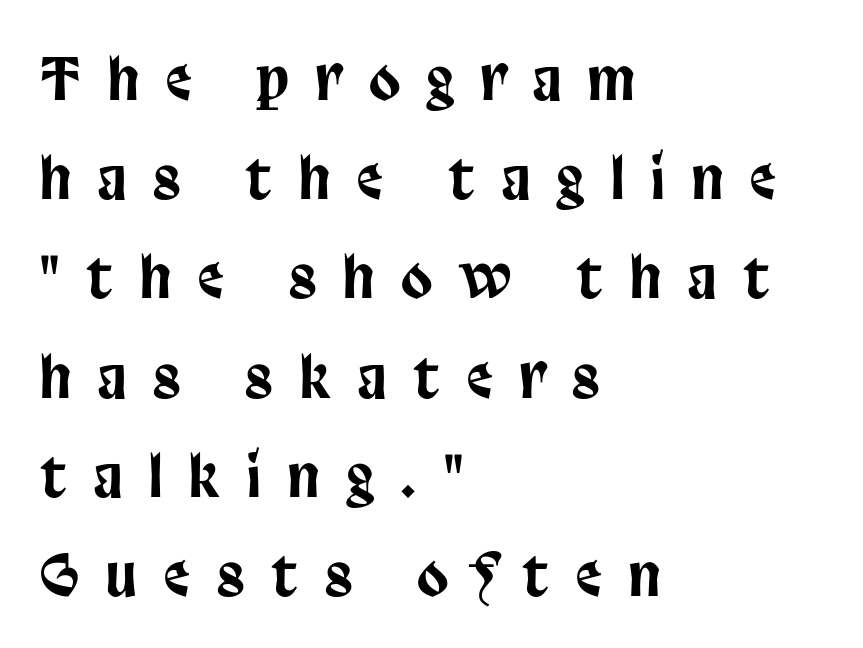
Q: Is the text italic (slanted)? A: No, it is upright.
Q: Is the typeface a serif or a sans-serif typeface? A: Sans-serif.
Q: Is the text underlined? A: No.
Q: How is the paragraph aligned? A: Left-aligned.
Q: Is the spacing between letters normal or unusually wide? A: Unusually wide.
Q: Width (condensed, normal, or wide)? A: Condensed.
Q: Stroke contrast? A: Low.
Q: x-height? A: Large.
Q: Monospaced? A: No.
